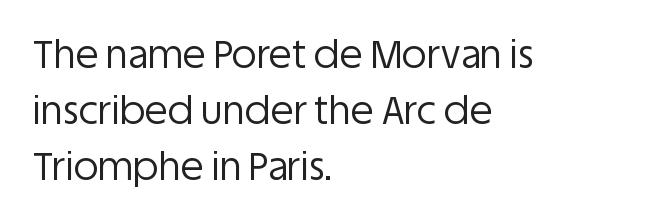
Q: Is the text bold? A: No.
Q: Is the text italic (slanted)? A: No, it is upright.
Q: Is the typeface a serif or a sans-serif typeface? A: Sans-serif.
Q: Is the text underlined? A: No.
Q: How is the paragraph aligned? A: Left-aligned.
Q: Is the spacing between letters normal or unusually wide? A: Normal.
Q: Is the spacing between lines tight, normal or loose? A: Normal.
Q: Width (condensed, normal, or wide)? A: Normal.
Q: Stroke contrast? A: Low.
Q: x-height? A: Large.
Q: Monospaced? A: No.
